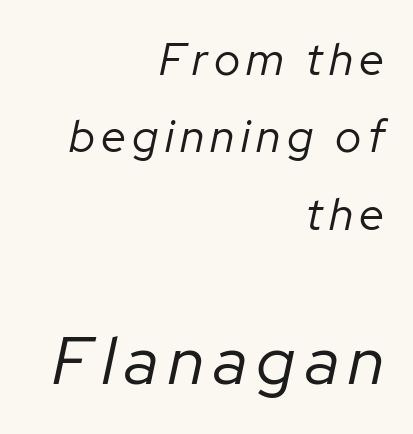
The typesetter chose a ragged-left arrangement here. Visually, the bottom section dominates because its glyphs are scaled up. The foot of each line stays bare and open. The specimen reads as italic at a glance. The font sits on the lighter half of the weight spectrum, regular included.
